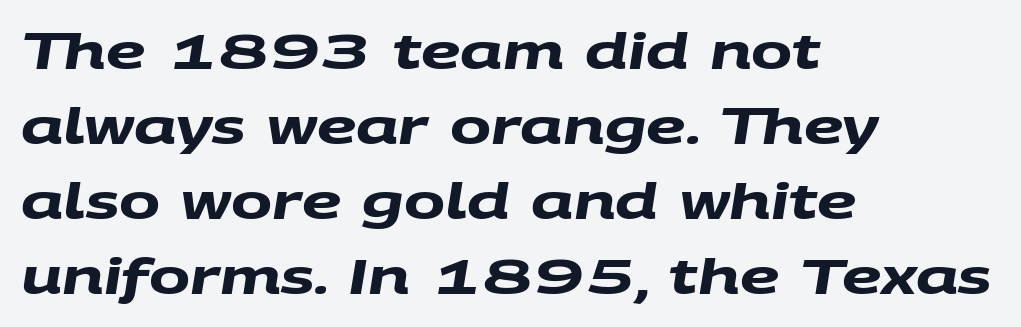
The image shows 49 px heavy, wide sans-serif type; set left-aligned, normal line spacing (1.53x), normal letter spacing, not underlined; medium stroke contrast and a large x-height.
